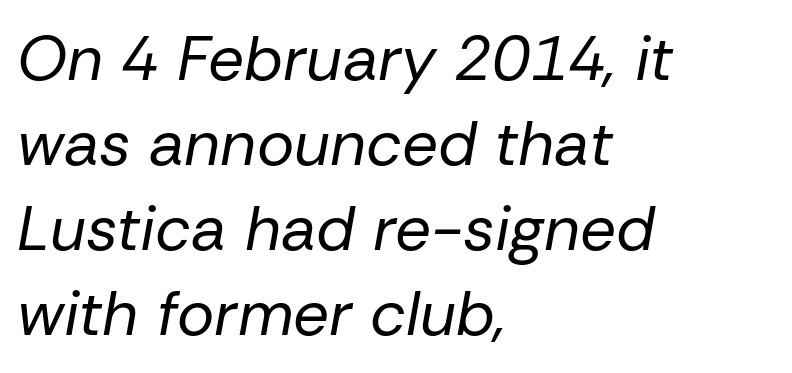
{"italic": "yes", "lean": "right", "slant_degrees": 10, "bold": "no", "weight": "regular", "width": "normal", "stroke_contrast": "low", "x_height": "medium", "monospaced": "no", "underline": "no", "align": "left", "line_spacing": "normal", "line_spacing_ratio": 1.35, "letter_spacing": "normal", "letter_spacing_em": 0.0, "glyph_px": 63}
